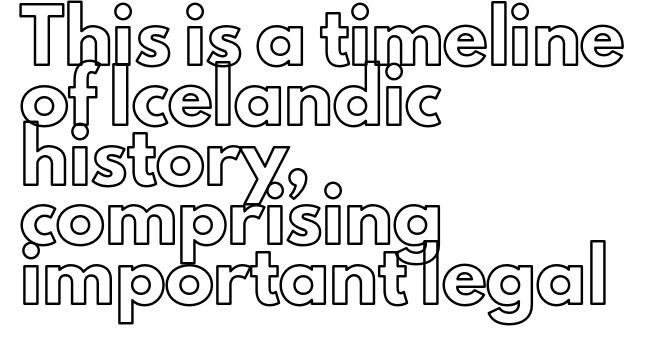
Q: Is the text italic (slanted)? A: No, it is upright.
Q: Is the text underlined? A: No.
Q: How is the paragraph aligned? A: Left-aligned.
Q: Is the spacing between letters normal or unusually wide? A: Normal.
Q: Width (condensed, normal, or wide)? A: Normal.
Q: x-height? A: Small.
Q: Monospaced? A: No.
